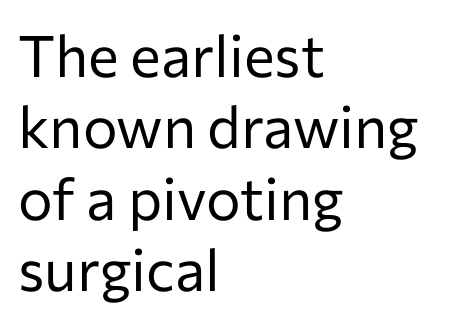
The image shows 58 px regular-weight sans-serif type, upright; set left-aligned, line spacing 1.23x, normal letter spacing, not underlined; low stroke contrast and a medium x-height.
